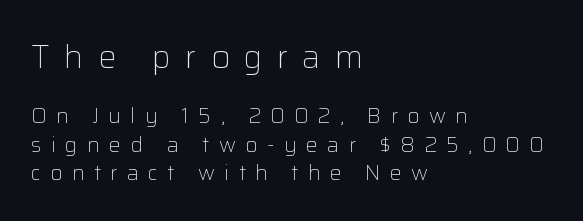
The image shows 32 px light sans-serif type, upright; set left-aligned, normal line spacing (1.34x), unusually wide letter spacing (+0.45 em), not underlined; the first (top) block is 1.52x larger; low stroke contrast and a medium x-height.
